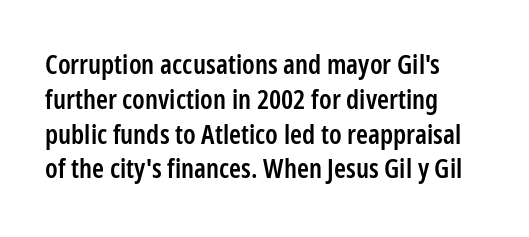
The image shows 27 px text type, upright; set left-aligned, normal line spacing (1.29x), normal letter spacing, not underlined.
